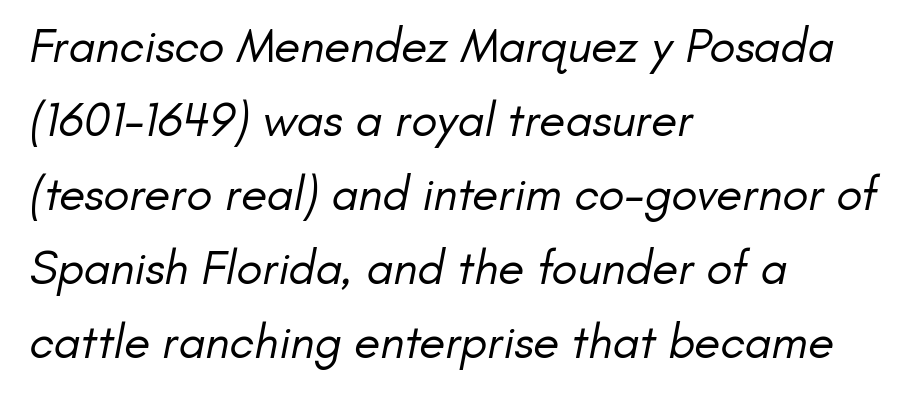
The image shows 48 px regular-weight sans-serif type; set left-aligned, normal line spacing (1.54x), normal letter spacing, not underlined; low stroke contrast and a small x-height.
